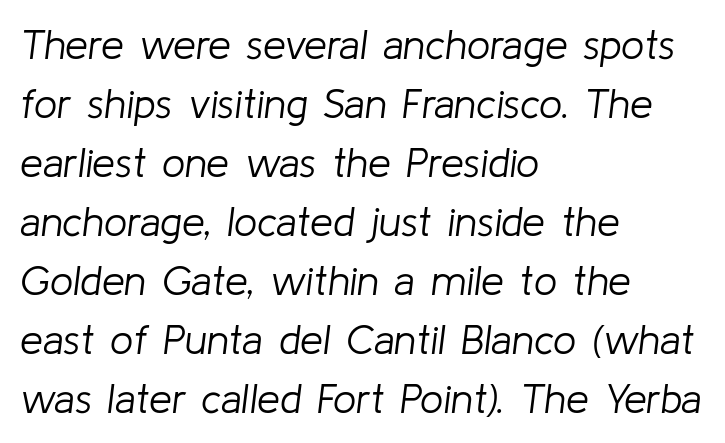
{"italic": "yes", "lean": "right", "slant_degrees": 8, "bold": "no", "weight": "light", "width": "normal", "stroke_contrast": "low", "x_height": "medium", "monospaced": "no", "underline": "no", "align": "left", "line_spacing": "normal", "line_spacing_ratio": 1.44, "letter_spacing": "normal", "letter_spacing_em": 0.0, "glyph_px": 41}
